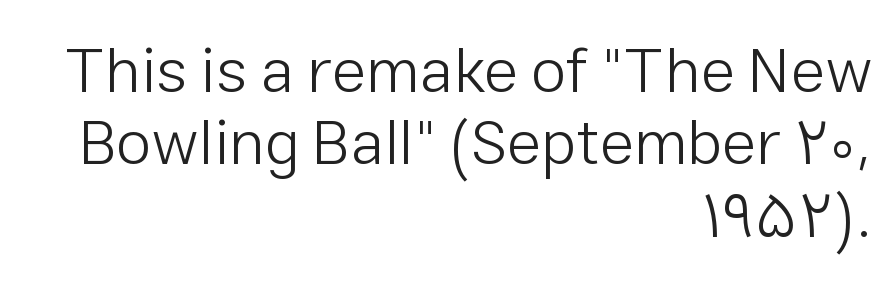
{"serif": "no", "italic": "no", "bold": "no", "weight": "light", "width": "normal", "stroke_contrast": "low", "x_height": "medium", "monospaced": "no", "underline": "no", "align": "right", "line_spacing": "tight", "line_spacing_ratio": 1.13, "letter_spacing": "normal", "letter_spacing_em": 0.0, "glyph_px": 64}
